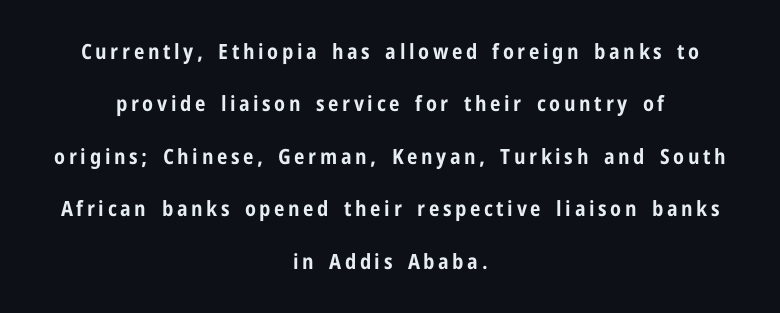
The image shows 21 px bold type, upright; set centered, loose line spacing (2.5x), not underlined.
